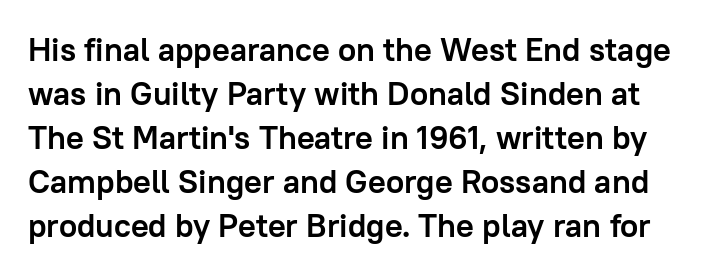
{"serif": "no", "italic": "no", "bold": "yes", "weight": "semibold", "width": "normal", "stroke_contrast": "low", "x_height": "medium", "monospaced": "no", "underline": "no", "line_spacing": "normal", "line_spacing_ratio": 1.33, "letter_spacing": "normal", "letter_spacing_em": 0.0, "glyph_px": 33}
